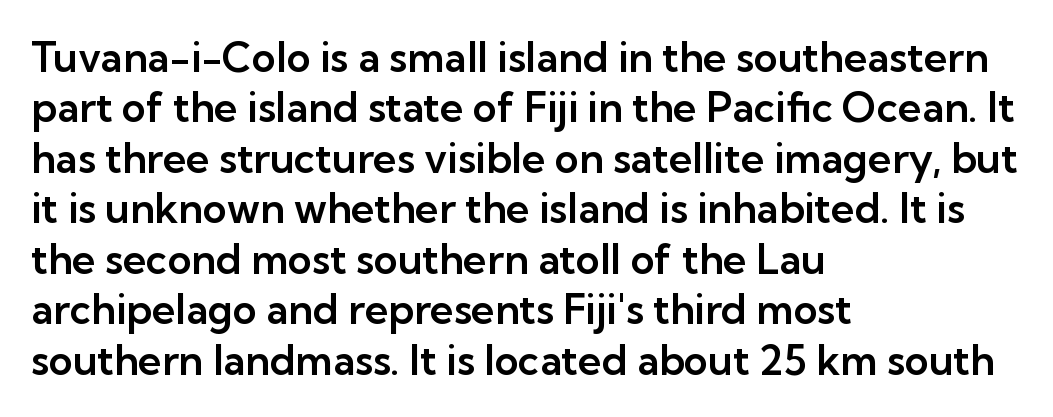
Q: Is the text italic (slanted)? A: No, it is upright.
Q: Is the typeface a serif or a sans-serif typeface? A: Sans-serif.
Q: Is the text underlined? A: No.
Q: How is the paragraph aligned? A: Left-aligned.
Q: Is the spacing between letters normal or unusually wide? A: Normal.
Q: Width (condensed, normal, or wide)? A: Normal.
Q: Stroke contrast? A: Low.
Q: x-height? A: Medium.
Q: Monospaced? A: No.
